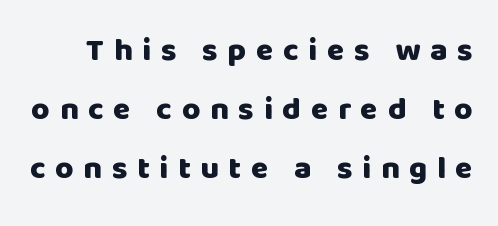
{"serif": "no", "italic": "no", "bold": "yes", "weight": "heavy", "width": "normal", "stroke_contrast": "low", "x_height": "large", "monospaced": "no", "underline": "no", "line_spacing_ratio": 1.85, "letter_spacing": "wide", "letter_spacing_em": 0.3, "glyph_px": 32}
